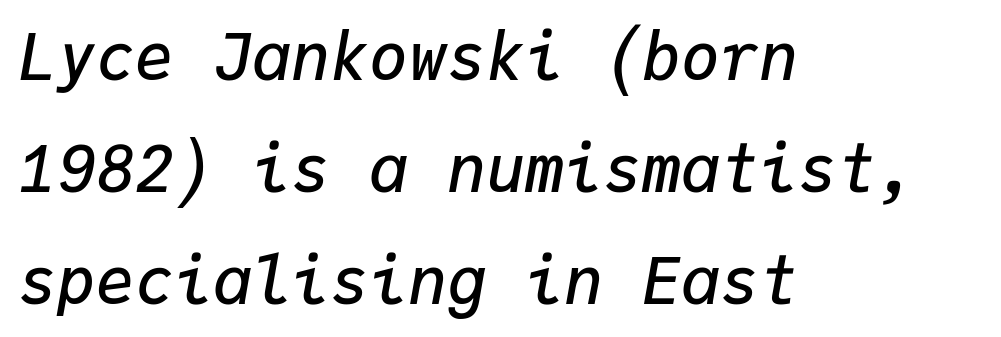
The image shows 65 px semibold type, italic (leaning right), monospaced; set left-aligned, line spacing 1.72x, normal letter spacing, not underlined; low stroke contrast and a medium x-height.
